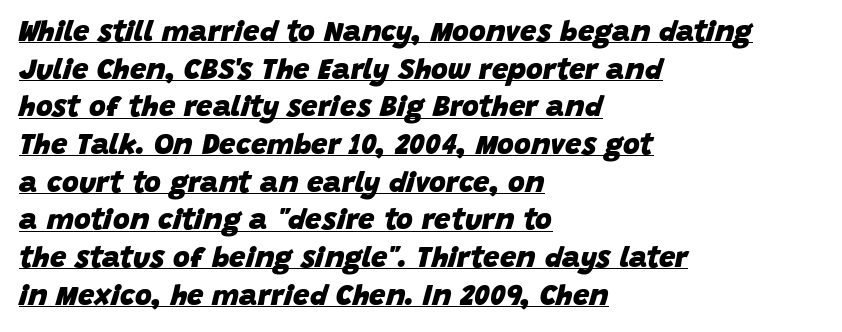
{"italic": "yes", "lean": "right", "slant_degrees": 15, "bold": "yes", "weight": "heavy", "width": "normal", "stroke_contrast": "low", "x_height": "large", "monospaced": "no", "underline": "yes", "align": "left", "line_spacing": "normal", "line_spacing_ratio": 1.3, "letter_spacing": "normal", "letter_spacing_em": 0.0, "glyph_px": 29}
